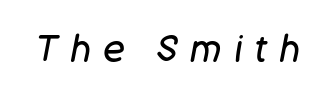
The image shows 36 px regular-weight type, italic (leaning right); set unusually wide letter spacing (+0.34 em), not underlined; low stroke contrast and a large x-height.
